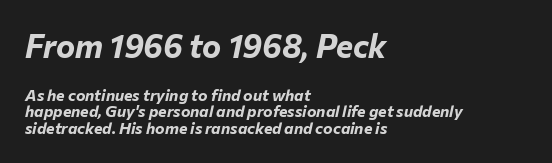
Q: Is the text bold? A: Yes.
Q: Is the text italic (slanted)? A: Yes, it leans right by about 12 degrees.
Q: Is the text underlined? A: No.
Q: How is the paragraph aligned? A: Left-aligned.
Q: Is the spacing between letters normal or unusually wide? A: Normal.
Q: Is the spacing between lines tight, normal or loose? A: Tight.
Q: Which block of text is set in a larger size, the first (top) or the second (bottom)? A: The first (top) one.
Q: Width (condensed, normal, or wide)? A: Normal.
Q: Stroke contrast? A: Low.
Q: x-height? A: Medium.
Q: Monospaced? A: No.
